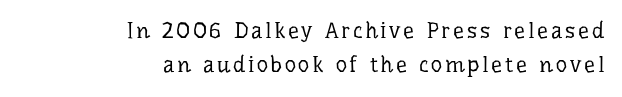
Stem width sits at or under what a default text font uses. In CSS terms this would be text-align: right. Designer's note — italics off, roman on. If you measured baseline to baseline, you'd find a middling distance. The string is rendered with underlining switched off.
